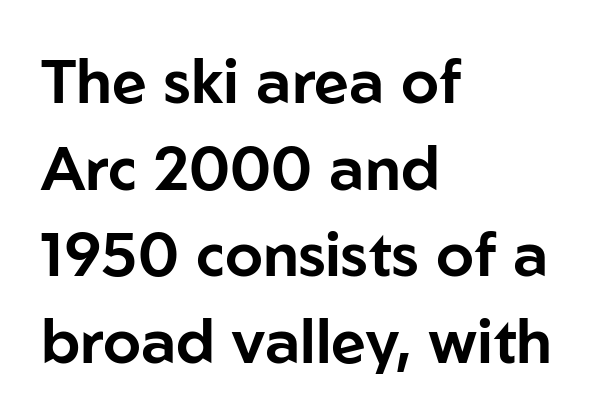
Q: Is the text italic (slanted)? A: No, it is upright.
Q: Is the typeface a serif or a sans-serif typeface? A: Sans-serif.
Q: Is the text underlined? A: No.
Q: How is the paragraph aligned? A: Left-aligned.
Q: Is the spacing between letters normal or unusually wide? A: Normal.
Q: Is the spacing between lines tight, normal or loose? A: Normal.
Q: Width (condensed, normal, or wide)? A: Normal.
Q: Stroke contrast? A: Low.
Q: x-height? A: Medium.
Q: Monospaced? A: No.
